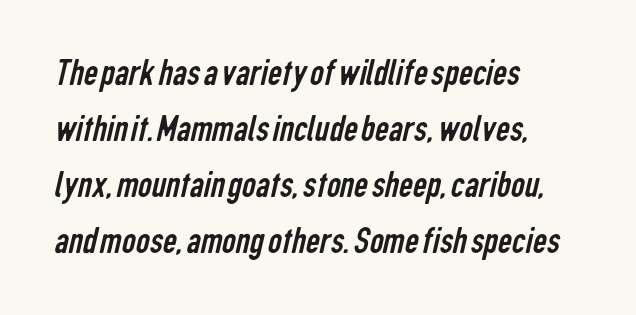
{"serif": "no", "bold": "no", "weight": "regular", "width": "condensed", "stroke_contrast": "low", "x_height": "medium", "monospaced": "no", "underline": "no", "align": "left", "line_spacing": "normal", "line_spacing_ratio": 1.44, "letter_spacing": "normal", "letter_spacing_em": 0.0, "glyph_px": 39}
